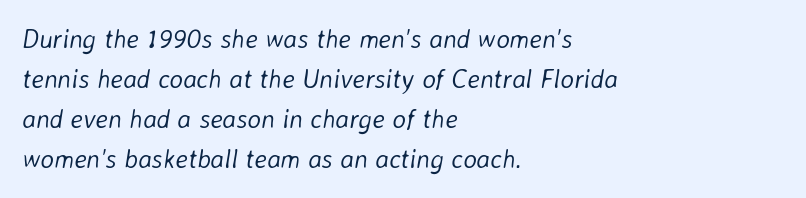
{"italic": "yes", "lean": "right", "slant_degrees": 8, "bold": "no", "underline": "no", "align": "left", "line_spacing": "normal", "line_spacing_ratio": 1.54, "letter_spacing": "normal", "letter_spacing_em": 0.0, "glyph_px": 26}
